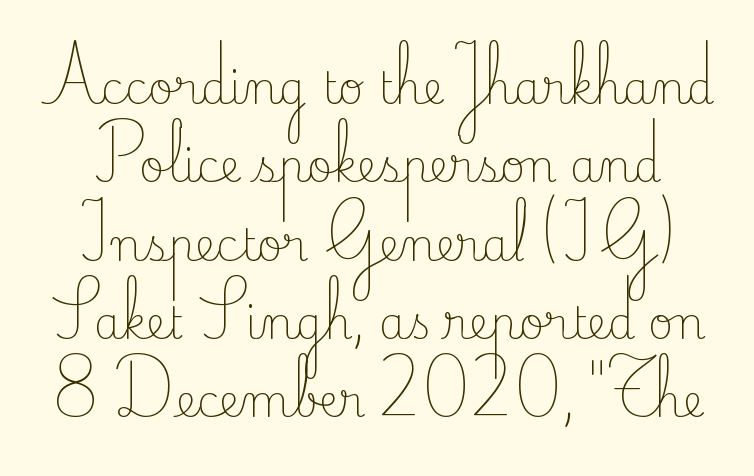
Q: Is the text bold? A: No.
Q: Is the text italic (slanted)? A: No, it is upright.
Q: Is the typeface a serif or a sans-serif typeface? A: Serif.
Q: Is the text underlined? A: No.
Q: How is the paragraph aligned? A: Centered.
Q: Is the spacing between letters normal or unusually wide? A: Normal.
Q: Width (condensed, normal, or wide)? A: Normal.
Q: Stroke contrast? A: Low.
Q: x-height? A: Small.
Q: Monospaced? A: No.
